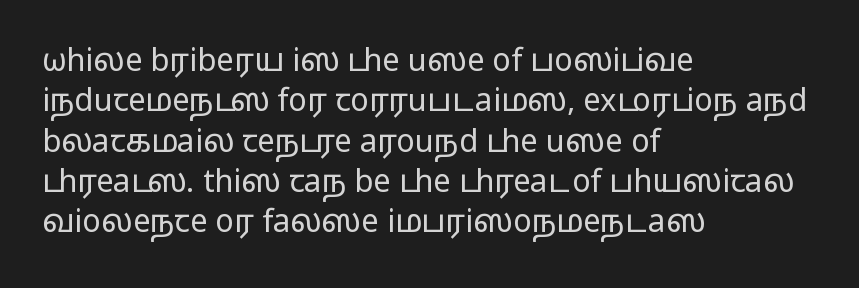
The image shows 31 px regular-weight, wide sans-serif type, upright; set left-aligned, normal line spacing (1.3x), normal letter spacing, not underlined; low stroke contrast and a medium x-height.
